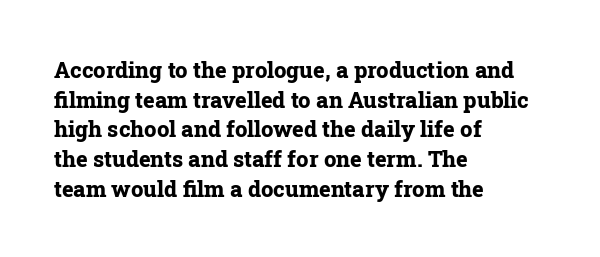
Caption: standard tracking, unaltered. Bold? Absolutely — the strokes are thick and heavy. Where is the straight margin? On the left. The line-height multiplier appears to be the usual default. Underlining? Definitely not there. Upright lettering throughout.
